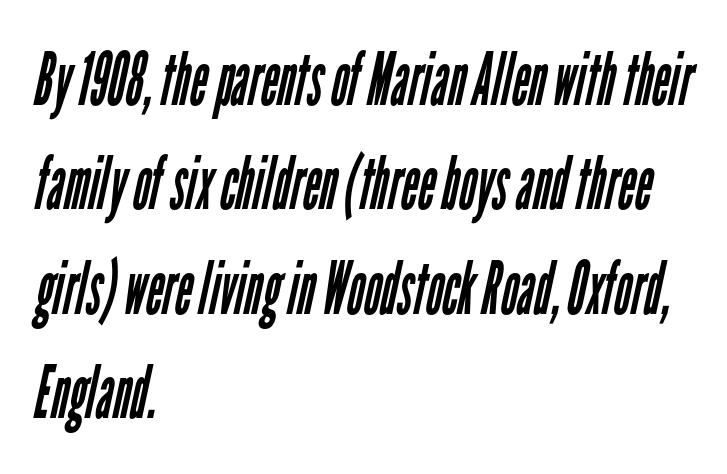
Q: Is the text bold? A: No.
Q: Is the typeface a serif or a sans-serif typeface? A: Sans-serif.
Q: Is the text underlined? A: No.
Q: How is the paragraph aligned? A: Left-aligned.
Q: Is the spacing between letters normal or unusually wide? A: Normal.
Q: Is the spacing between lines tight, normal or loose? A: Normal.
Q: Width (condensed, normal, or wide)? A: Condensed.
Q: Stroke contrast? A: Low.
Q: x-height? A: Medium.
Q: Monospaced? A: No.
